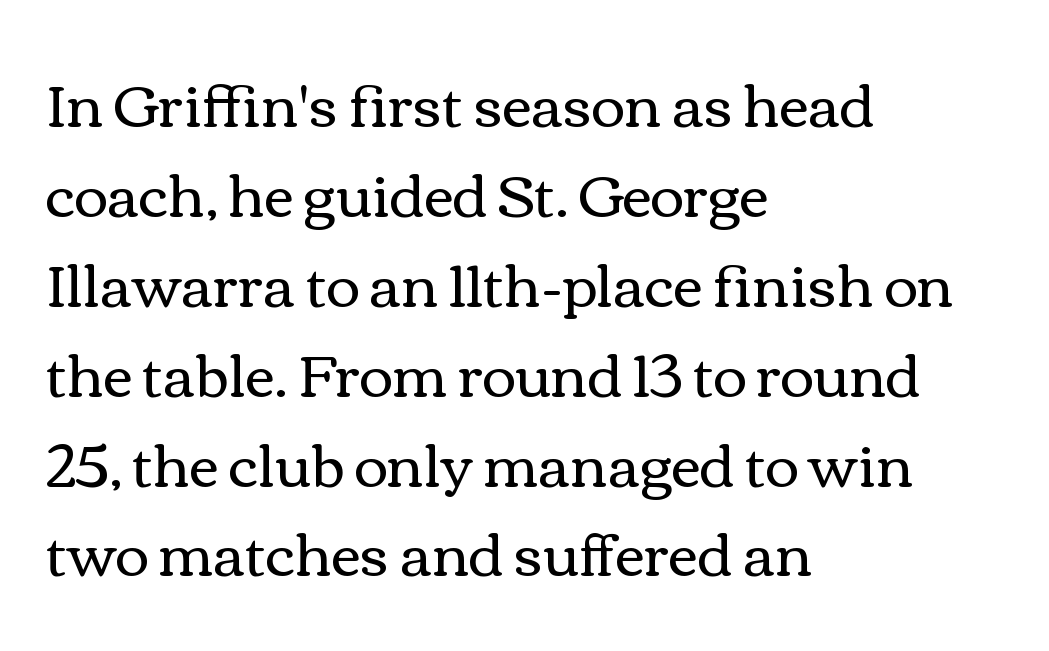
Q: Is the text bold? A: No.
Q: Is the text italic (slanted)? A: No, it is upright.
Q: Is the text underlined? A: No.
Q: How is the paragraph aligned? A: Left-aligned.
Q: Is the spacing between letters normal or unusually wide? A: Normal.
Q: Is the spacing between lines tight, normal or loose? A: Normal.
Q: Width (condensed, normal, or wide)? A: Wide.
Q: x-height? A: Medium.
Q: Monospaced? A: No.
